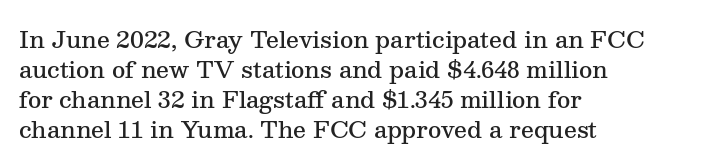
Q: Is the text bold? A: Semi-bold.
Q: Is the text italic (slanted)? A: No, it is upright.
Q: Is the text underlined? A: No.
Q: How is the paragraph aligned? A: Left-aligned.
Q: Is the spacing between letters normal or unusually wide? A: Normal.
Q: Is the spacing between lines tight, normal or loose? A: Normal.
